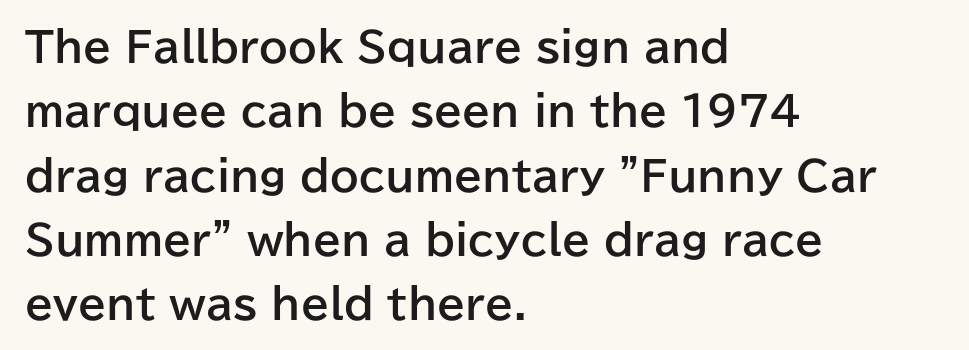
A typesetter would call this leading conventional body-copy spacing. This rendering leaves character spacing at its baseline value. Descenders hang freely into open space. The lines in this sample share a left origin and differ only in where they stop. These lines are composed in type without serifs.
